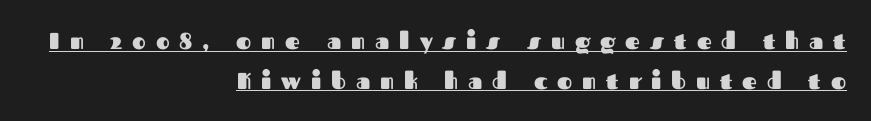
Q: Is the text bold? A: Yes.
Q: Is the text italic (slanted)? A: No, it is upright.
Q: Is the text underlined? A: Yes.
Q: How is the paragraph aligned? A: Right-aligned.
Q: Is the spacing between letters normal or unusually wide? A: Unusually wide.
